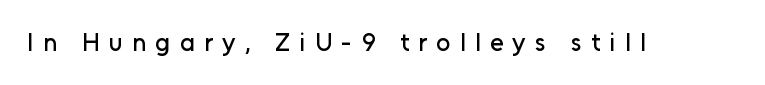
Q: Is the text italic (slanted)? A: No, it is upright.
Q: Is the text underlined? A: No.
Q: Is the spacing between letters normal or unusually wide? A: Unusually wide.
